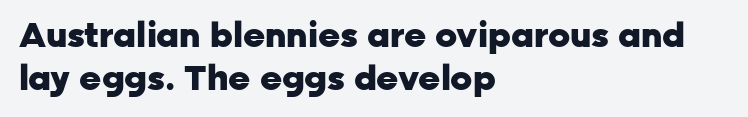
Q: Is the text bold? A: Yes.
Q: Is the text italic (slanted)? A: No, it is upright.
Q: Is the typeface a serif or a sans-serif typeface? A: Sans-serif.
Q: Is the text underlined? A: No.
Q: How is the paragraph aligned? A: Left-aligned.
Q: Is the spacing between letters normal or unusually wide? A: Normal.
Q: Is the spacing between lines tight, normal or loose? A: Normal.
Q: Width (condensed, normal, or wide)? A: Normal.
Q: Stroke contrast? A: Low.
Q: x-height? A: Medium.
Q: Monospaced? A: No.
